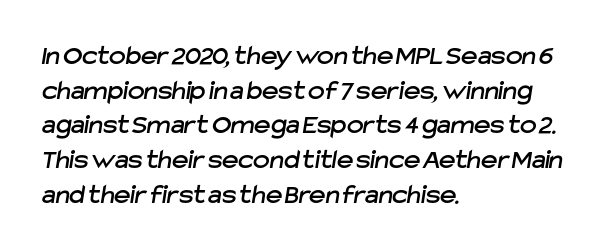
{"serif": "no", "width": "normal", "stroke_contrast": "low", "x_height": "medium", "monospaced": "no", "underline": "no", "align": "left", "line_spacing_ratio": 1.24, "letter_spacing": "normal", "letter_spacing_em": 0.0, "glyph_px": 28}
